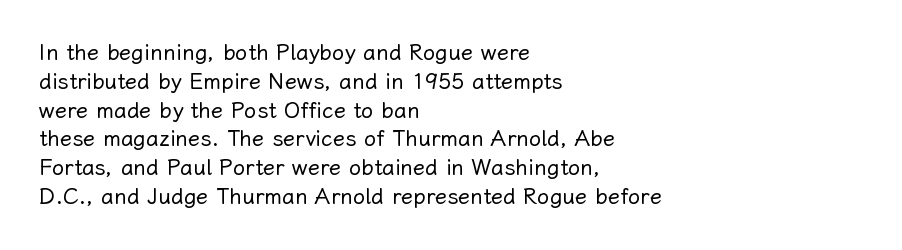
{"italic": "no", "bold": "no", "underline": "no", "align": "left", "line_spacing": "normal", "line_spacing_ratio": 1.31, "letter_spacing": "normal", "letter_spacing_em": 0.0, "glyph_px": 22}
